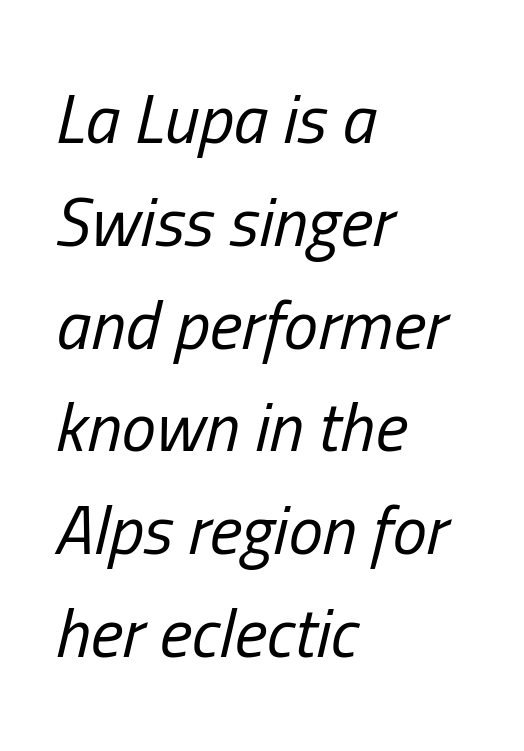
You could not count columns in this text — the font is proportionally spaced. Stroke mass is kept to a normal reading level or below. Short note: letters normally spaced. Every character sits at an angle, as italics do. The ragged edge is on the right, which tells us the setting is flush left. Words float on clear page, feet unadorned.
